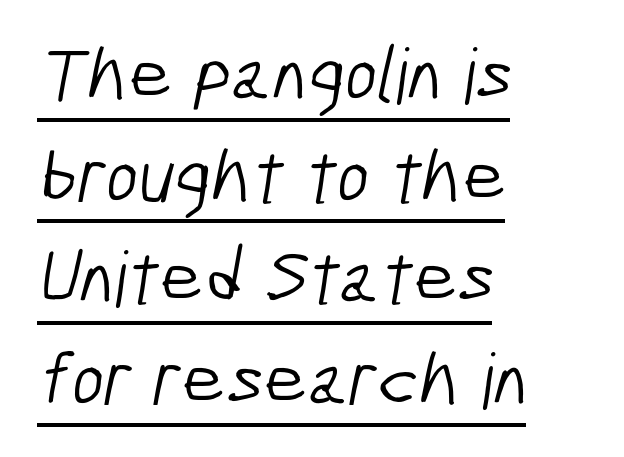
Q: Is the text bold? A: No.
Q: Is the typeface a serif or a sans-serif typeface? A: Sans-serif.
Q: Is the text underlined? A: Yes.
Q: How is the paragraph aligned? A: Left-aligned.
Q: Is the spacing between letters normal or unusually wide? A: Normal.
Q: Is the spacing between lines tight, normal or loose? A: Normal.
Q: Width (condensed, normal, or wide)? A: Condensed.
Q: Stroke contrast? A: Low.
Q: x-height? A: Medium.
Q: Monospaced? A: No.
